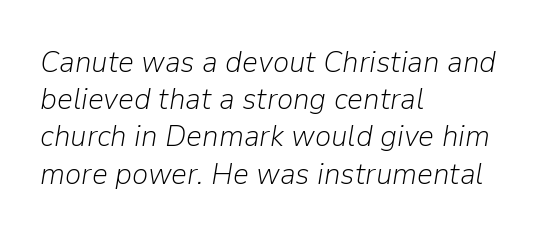
The rendering keeps characters at their native spacing. Leftover space on each line is placed entirely after the last word. Summary of weight: not heavy and not bold. A bare baseline throughout the passage. The passage shown leans; its letterforms are oblique. Is this a fixed-width face? No — the glyphs have proportional, varying widths.
